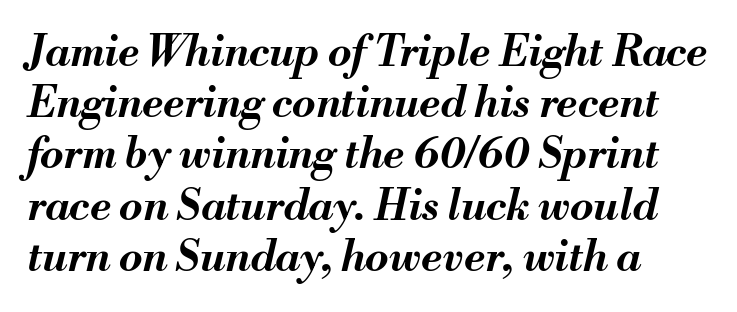
{"italic": "yes", "lean": "right", "slant_degrees": 13, "bold": "yes", "weight": "bold", "width": "normal", "stroke_contrast": "medium", "x_height": "small", "monospaced": "no", "underline": "no", "align": "left", "line_spacing_ratio": 1.22, "letter_spacing": "normal", "letter_spacing_em": 0.0, "glyph_px": 42}
